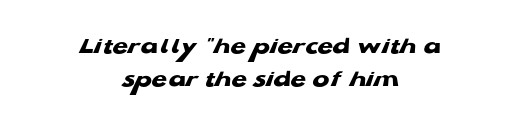
{"bold": "yes", "underline": "no", "align": "center", "line_spacing": "normal", "line_spacing_ratio": 1.32, "letter_spacing": "normal", "letter_spacing_em": 0.0, "glyph_px": 25}
